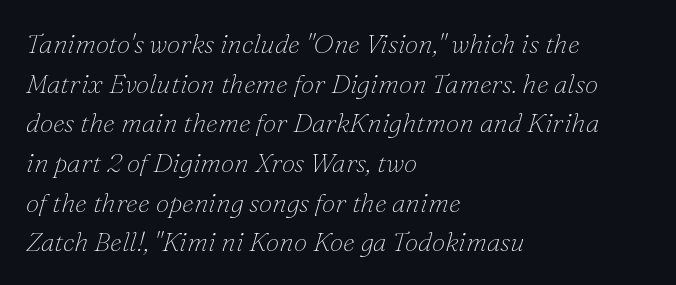
{"italic": "yes", "lean": "right", "slant_degrees": 16, "bold": "no", "underline": "no", "align": "left", "line_spacing": "normal", "line_spacing_ratio": 1.47, "letter_spacing": "normal", "letter_spacing_em": 0.0, "glyph_px": 27}
